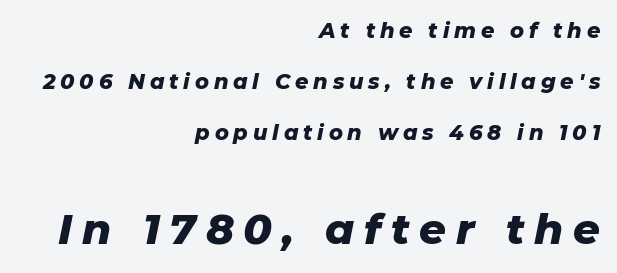
Q: Is the text bold? A: Yes.
Q: Is the text italic (slanted)? A: Yes, it leans right by about 11 degrees.
Q: Is the text underlined? A: No.
Q: How is the paragraph aligned? A: Right-aligned.
Q: Is the spacing between letters normal or unusually wide? A: Unusually wide.
Q: Is the spacing between lines tight, normal or loose? A: Loose.
Q: Which block of text is set in a larger size, the first (top) or the second (bottom)? A: The second (bottom) one.
Q: Width (condensed, normal, or wide)? A: Normal.
Q: Stroke contrast? A: Low.
Q: x-height? A: Medium.
Q: Monospaced? A: No.
